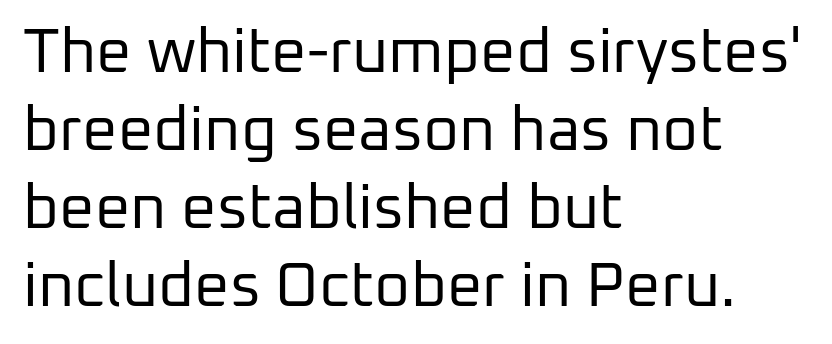
The zone under the glyphs is completely vacant. Stroke mass is kept to a normal reading level or below. The face used here is a sans, in the tradition of grotesques and geometrics. The rendering uses a moderate line-height, typical for paragraphs.
